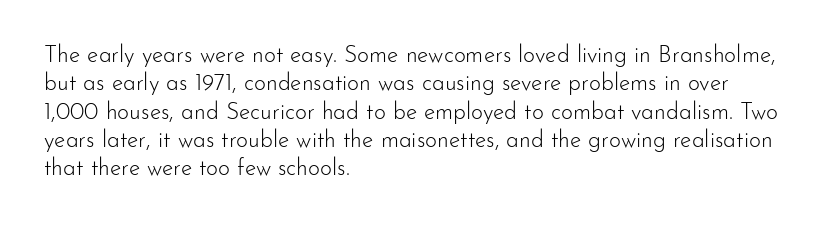
{"italic": "no", "bold": "no", "underline": "no", "align": "left", "line_spacing_ratio": 1.23, "letter_spacing": "normal", "letter_spacing_em": 0.0, "glyph_px": 23}
